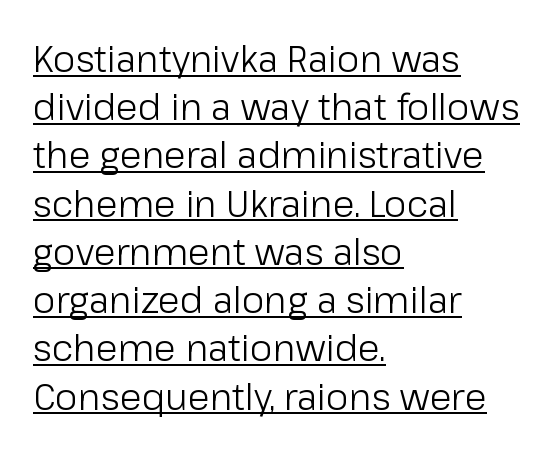
The image shows 36 px light sans-serif type, upright; set left-aligned, normal line spacing (1.34x), normal letter spacing, underlined; low stroke contrast and a medium x-height.
